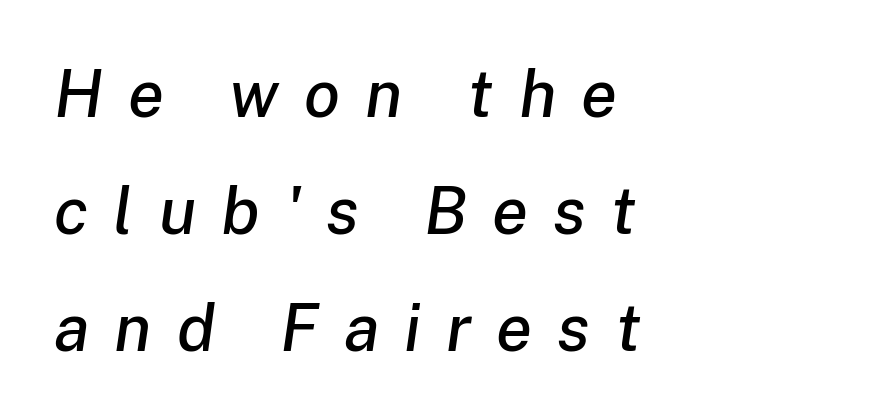
Each row of text sits above clean, open space. The gaps between neighbouring characters are conspicuously large. The letters are slanted; this is an italic face. The rendering uses natural spacing where letterforms have individual widths. The text block is weighted toward the left margin, trailing off unevenly rightward.
